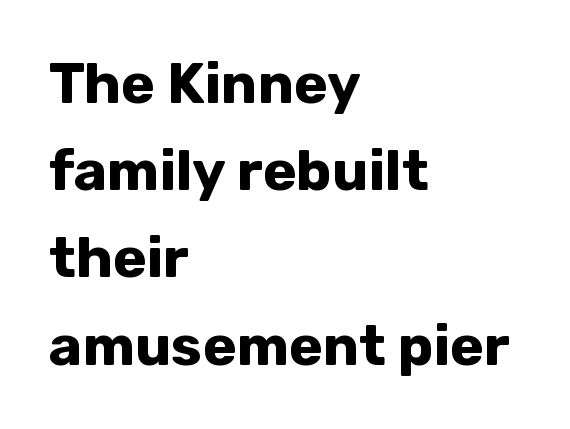
The image shows 57 px bold sans-serif type, upright; set left-aligned, normal line spacing (1.53x), normal letter spacing, not underlined; low stroke contrast and a medium x-height.
